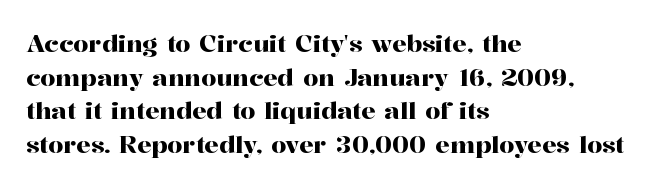
Q: Is the text italic (slanted)? A: No, it is upright.
Q: Is the text underlined? A: No.
Q: How is the paragraph aligned? A: Left-aligned.
Q: Is the spacing between letters normal or unusually wide? A: Normal.
Q: Is the spacing between lines tight, normal or loose? A: Normal.
